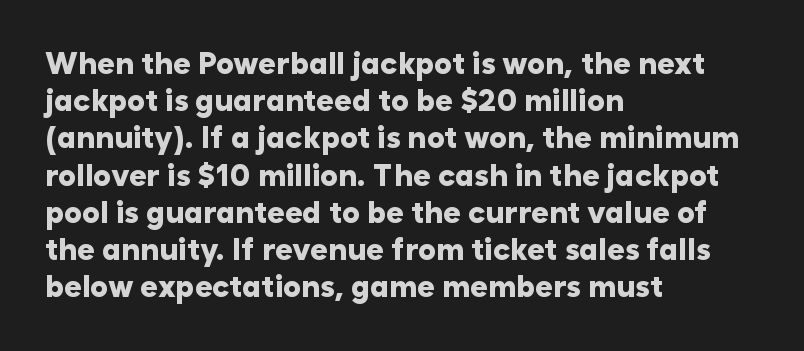
The image shows 30 px heavy sans-serif type, upright; set left-aligned, line spacing 1.24x, normal letter spacing, not underlined; low stroke contrast and a medium x-height.
